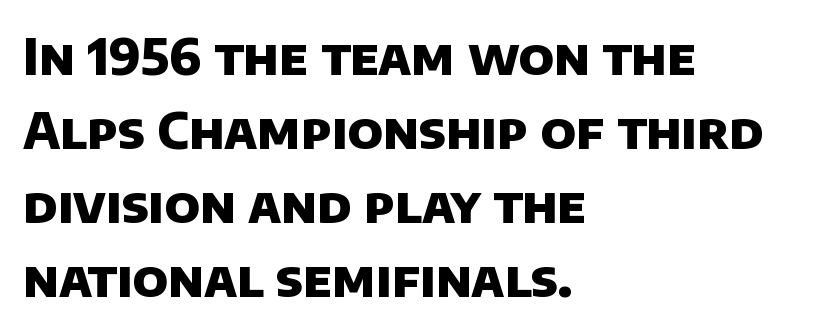
The string is rendered with underlining switched off. Serif or sans? Sans — the stroke terminals are bare. This sample has the flowing, uneven cadence of proportional lettering. A dark, heavy texture on the line: the type is bold.
